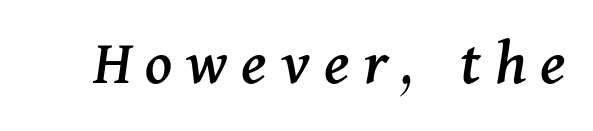
The image shows 67 px serif type, italic (leaning right); set unusually wide letter spacing (+0.21 em), not underlined; medium stroke contrast and a medium x-height.
